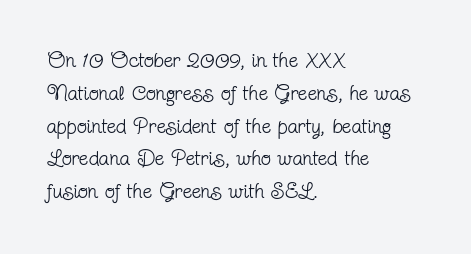
Upright lettering throughout. The rows are spaced the way most documents space them. These lines stack with their left ends in a neat column. The space beneath each line is pristine and unruled. This sample uses plain, unmodified letter spacing. Stem width sits at or under what a default text font uses.
